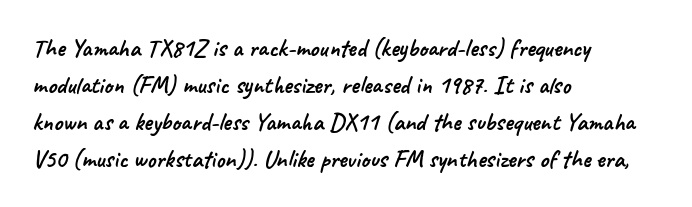
{"underline": "no", "align": "left", "line_spacing": "normal", "line_spacing_ratio": 1.48, "letter_spacing": "normal", "letter_spacing_em": 0.0, "glyph_px": 25}
